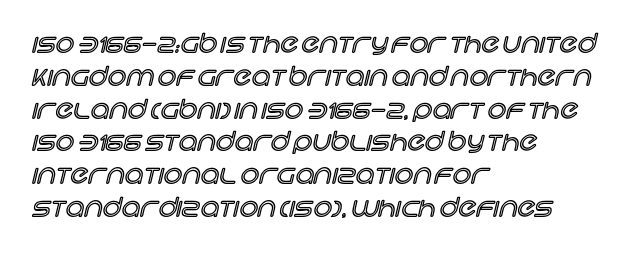
{"underline": "no", "align": "left", "line_spacing": "normal", "line_spacing_ratio": 1.26, "letter_spacing": "normal", "letter_spacing_em": 0.0, "glyph_px": 26}
